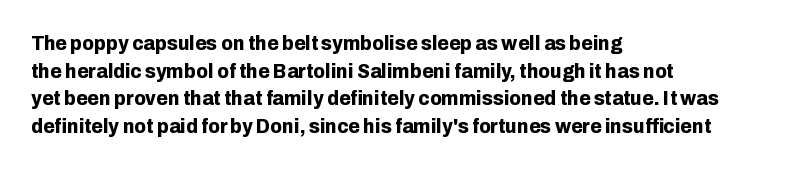
The image shows 21 px bold type, upright; set left-aligned, normal line spacing (1.32x), normal letter spacing, not underlined.
